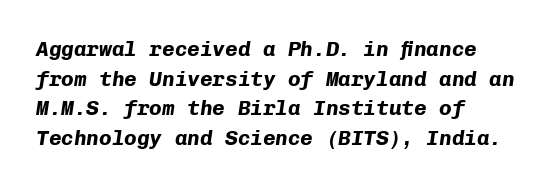
The image shows 21 px bold type, italic (leaning right); set left-aligned, normal line spacing (1.41x), normal letter spacing, not underlined.
